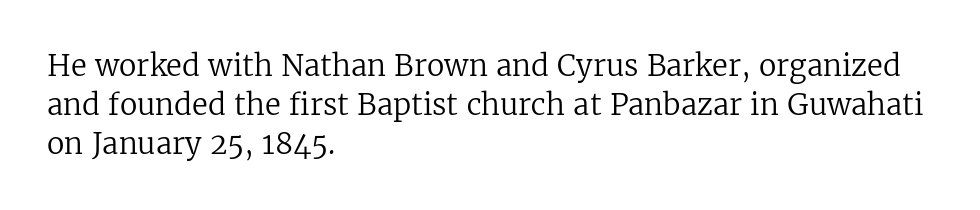
Compared with typical paragraphs, the rows here are spaced about the same. In terms of letterform style, serifs are clearly present. The typesetter chose a ragged-right arrangement here. No heavy texture on the line: the type isn't bold. Think of a printed novel: that variable character pitch is what you see here.
